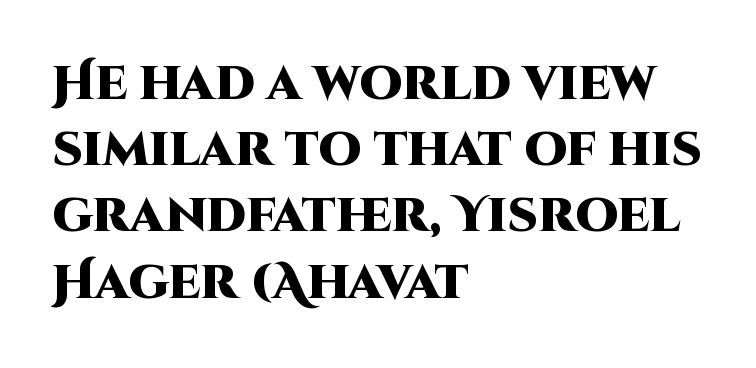
Q: Is the text bold? A: Yes.
Q: Is the text italic (slanted)? A: No, it is upright.
Q: Is the typeface a serif or a sans-serif typeface? A: Sans-serif.
Q: Is the text underlined? A: No.
Q: How is the paragraph aligned? A: Left-aligned.
Q: Is the spacing between letters normal or unusually wide? A: Normal.
Q: Is the spacing between lines tight, normal or loose? A: Normal.
Q: Width (condensed, normal, or wide)? A: Normal.
Q: Stroke contrast? A: High.
Q: x-height? A: Large.
Q: Monospaced? A: No.
